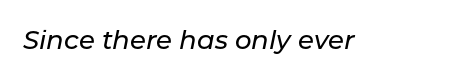
{"italic": "yes", "lean": "right", "slant_degrees": 11, "underline": "no", "letter_spacing": "normal", "letter_spacing_em": 0.0, "glyph_px": 26}
